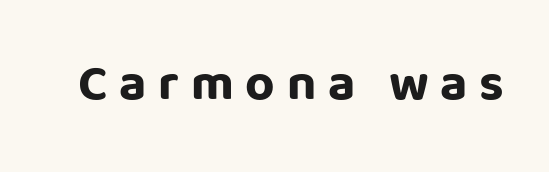
Q: Is the text bold? A: Yes.
Q: Is the text italic (slanted)? A: No, it is upright.
Q: Is the typeface a serif or a sans-serif typeface? A: Sans-serif.
Q: Is the text underlined? A: No.
Q: Is the spacing between letters normal or unusually wide? A: Unusually wide.
Q: Width (condensed, normal, or wide)? A: Normal.
Q: Stroke contrast? A: Low.
Q: x-height? A: Large.
Q: Monospaced? A: No.
